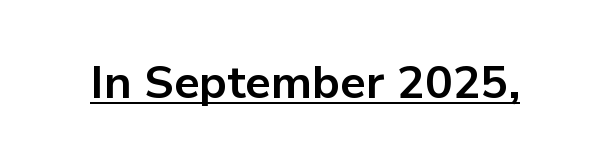
Q: Is the text bold? A: Yes.
Q: Is the text italic (slanted)? A: No, it is upright.
Q: Is the typeface a serif or a sans-serif typeface? A: Sans-serif.
Q: Is the text underlined? A: Yes.
Q: Is the spacing between letters normal or unusually wide? A: Normal.
Q: Width (condensed, normal, or wide)? A: Normal.
Q: Stroke contrast? A: Low.
Q: x-height? A: Medium.
Q: Monospaced? A: No.
